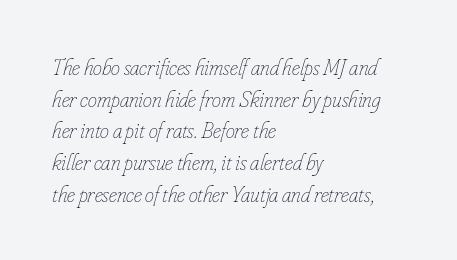
Is there much room between lines? A standard amount, neither cramped nor airy. Quick note: italic. The letterforms sit shoulder to shoulder at normal distance. Summary of weight: not heavy and not bold.
